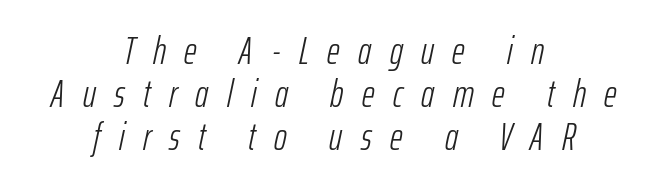
The image shows 39 px light, condensed type, italic (leaning right); set centered, tight line spacing (1.1x), unusually wide letter spacing (+0.47 em), not underlined; low stroke contrast and a medium x-height.
